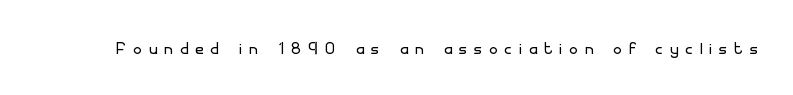
The image shows 22 px text type, upright; set unusually wide letter spacing (+0.34 em), not underlined.
